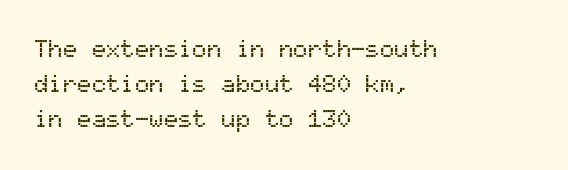
{"italic": "no", "underline": "no", "align": "left", "line_spacing": "normal", "line_spacing_ratio": 1.45, "letter_spacing": "normal", "letter_spacing_em": 0.0, "glyph_px": 24}
